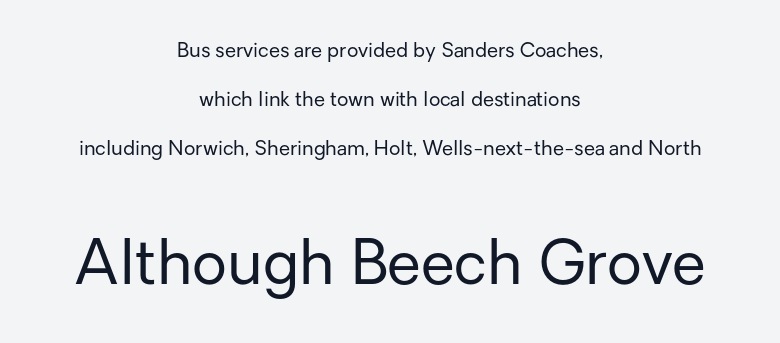
The letters advance in unequal steps, a hallmark of proportional type. Caption: multi-line text, centered on the measure. The composition opens small and finishes big. Letters rest on an invisible, unmarked baseline. The typesetting does not lean heavy: it is not bold. This sample uses a sans-serif face.
